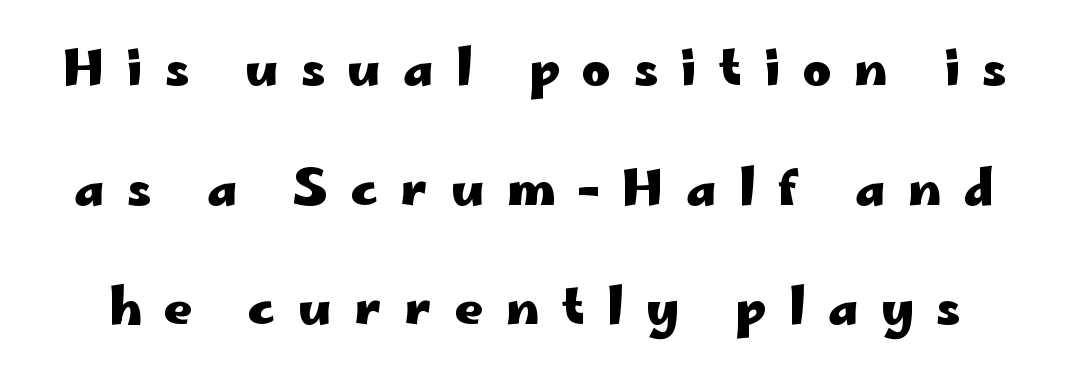
Notice the wide empty band between every row — that's loose leading. Is there any slant? The stems are plumb. Letter spacing: wide. This sample has the flowing, uneven cadence of proportional lettering. Check where the strokes stop: nothing finishes them off — pure sans. Type without underlining.
